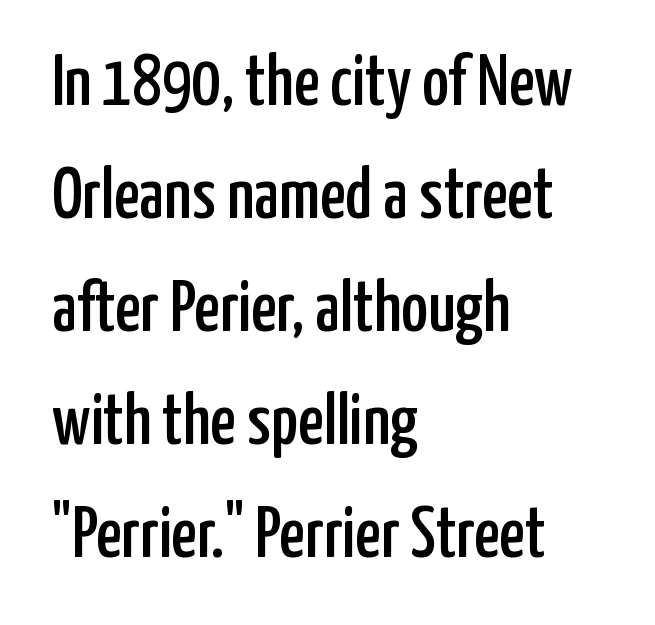
Descender tails drop into unmarked territory. One-word summary of the alignment: left. The type sits square on the baseline with zero lean. Think of a printed novel: that variable character pitch is what you see here. The typeface chosen for these lines omits serifs.
